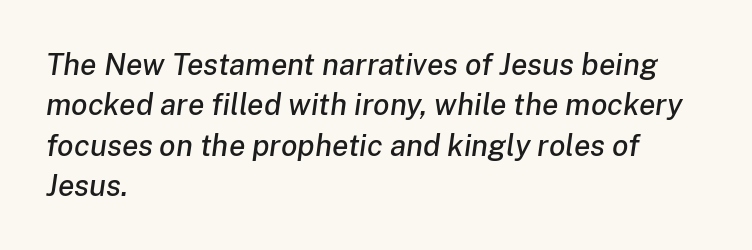
The image shows 30 px text type, italic (leaning right); set left-aligned, normal line spacing (1.35x), normal letter spacing, not underlined; low stroke contrast and a medium x-height.
